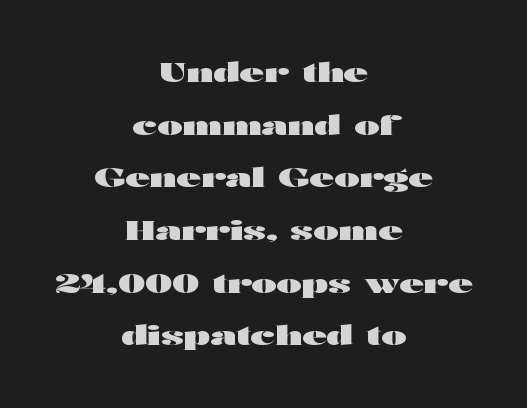
{"italic": "no", "bold": "yes", "underline": "no", "align": "center", "line_spacing": "loose", "line_spacing_ratio": 1.95, "letter_spacing": "normal", "letter_spacing_em": 0.0, "glyph_px": 27}
